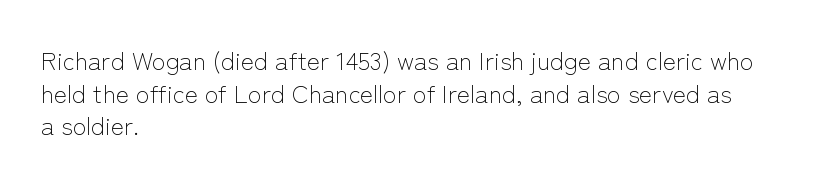
{"italic": "no", "bold": "no", "underline": "no", "align": "left", "line_spacing": "normal", "line_spacing_ratio": 1.31, "letter_spacing": "normal", "letter_spacing_em": 0.0, "glyph_px": 25}
